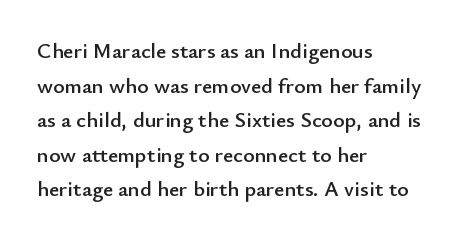
Q: Is the text italic (slanted)? A: No, it is upright.
Q: Is the text underlined? A: No.
Q: How is the paragraph aligned? A: Left-aligned.
Q: Is the spacing between letters normal or unusually wide? A: Normal.
Q: Is the spacing between lines tight, normal or loose? A: Normal.
